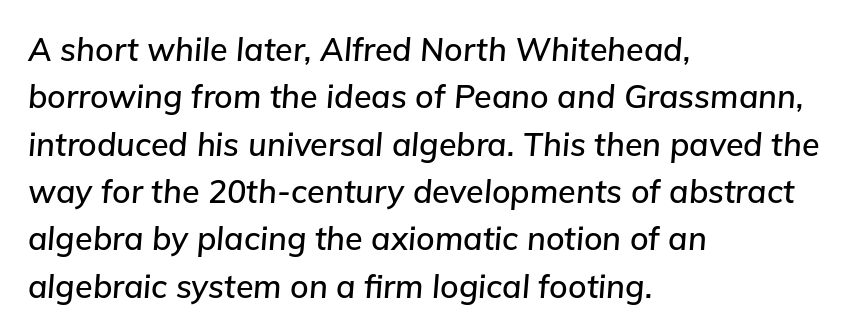
{"italic": "yes", "lean": "right", "slant_degrees": 5, "width": "normal", "stroke_contrast": "low", "x_height": "medium", "monospaced": "no", "underline": "no", "align": "left", "line_spacing": "normal", "line_spacing_ratio": 1.48, "letter_spacing": "normal", "letter_spacing_em": 0.0, "glyph_px": 32}
